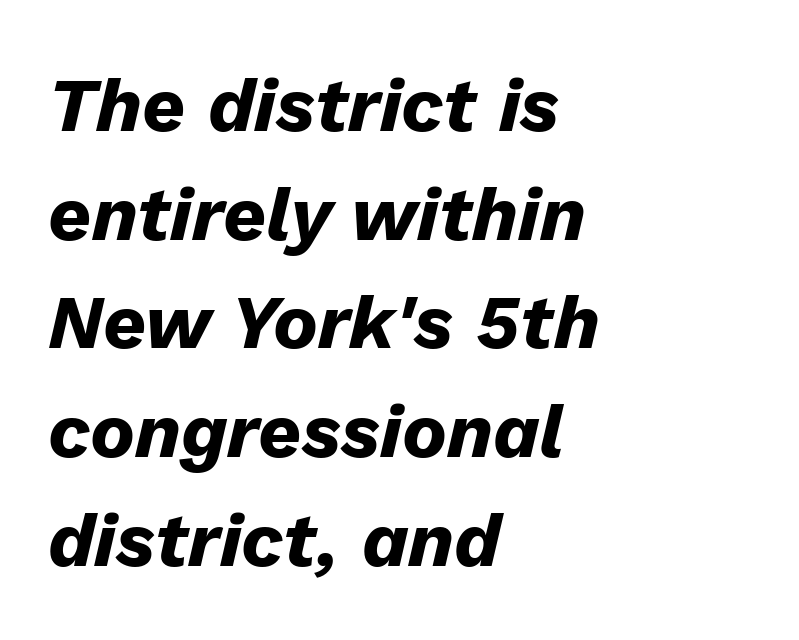
Baseline-to-baseline distance is the conventional proportion of letter height. The tracking reads as untouched default to a designer's eye. A student would call this left alignment; a typographer would say flush left, rag right. The font's italic variant was chosen for this text. Is this a fixed-width face? No — the glyphs have proportional, varying widths. Just letters on the line, the space beneath them empty.
